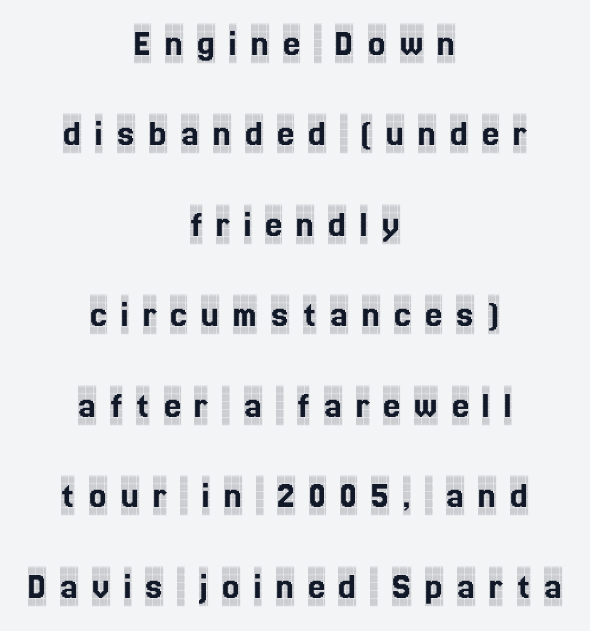
The image shows 39 px condensed serif type, upright; set centered, loose line spacing (2.32x), unusually wide letter spacing (+0.35 em), not underlined; a large x-height.
